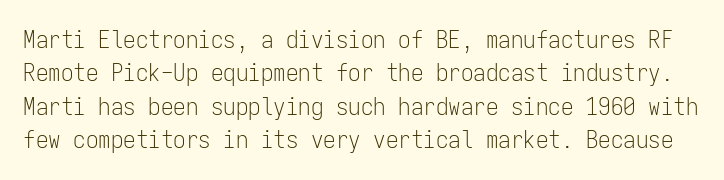
{"italic": "no", "bold": "no", "underline": "no", "line_spacing": "normal", "line_spacing_ratio": 1.34, "letter_spacing": "normal", "letter_spacing_em": 0.0, "glyph_px": 25}
